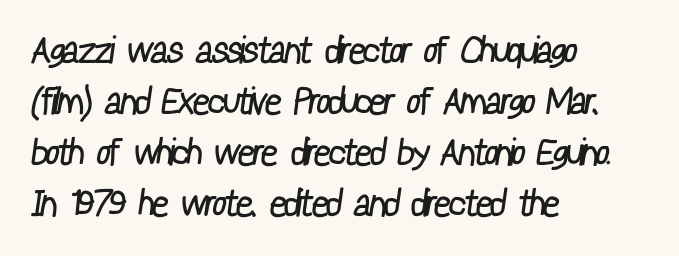
The letterforms sit shoulder to shoulder at normal distance. Whoever set this chose a conventional vertical rhythm. Weight: regular or lighter. Visually the block forms a straight wall on the left and a jagged coastline on the right. Note the varied advance widths — an 'i' is clearly narrower than an 'm'.
